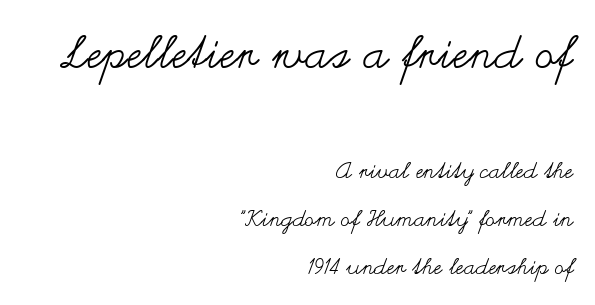
{"bold": "no", "weight": "regular", "width": "wide", "stroke_contrast": "medium", "x_height": "small", "monospaced": "no", "underline": "no", "align": "right", "line_spacing": "loose", "line_spacing_ratio": 2.18, "letter_spacing": "normal", "letter_spacing_em": 0.0, "larger_block": "first", "size_ratio": 2.05, "glyph_px": 45}
